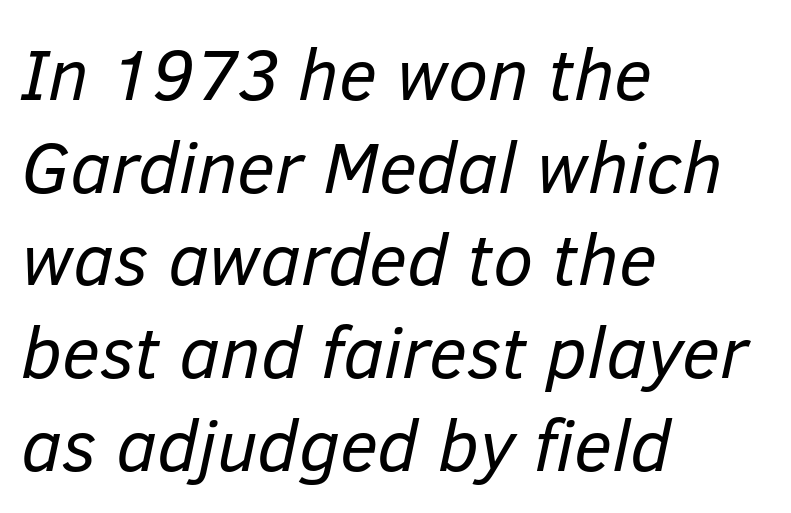
The setting favours the left margin, as ordinary paragraphs usually do. Do the characters align in a grid? No, the font is proportional. Italic? Definitely — the glyphs are oblique. The typesetting does not lean heavy: it is not bold.
